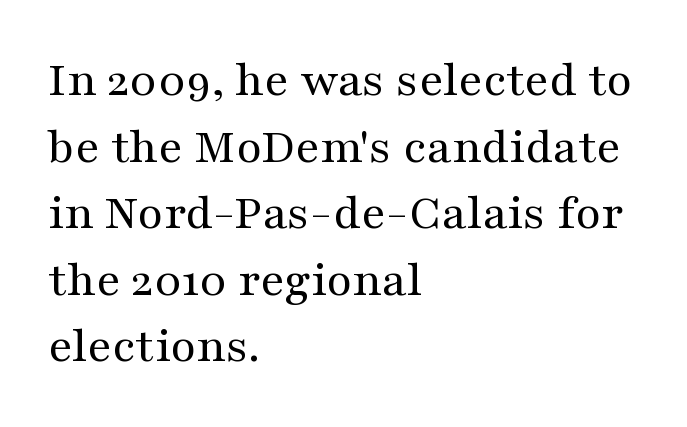
The image shows 52 px regular-weight, wide serif type, upright; set left-aligned, normal line spacing (1.28x), normal letter spacing, not underlined; medium stroke contrast and a medium x-height.
